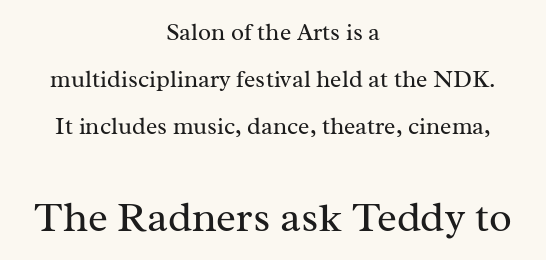
Q: Is the text bold? A: No.
Q: Is the text italic (slanted)? A: No, it is upright.
Q: Is the typeface a serif or a sans-serif typeface? A: Serif.
Q: Is the text underlined? A: No.
Q: How is the paragraph aligned? A: Centered.
Q: Is the spacing between letters normal or unusually wide? A: Normal.
Q: Is the spacing between lines tight, normal or loose? A: Loose.
Q: Which block of text is set in a larger size, the first (top) or the second (bottom)? A: The second (bottom) one.
Q: Width (condensed, normal, or wide)? A: Normal.
Q: Stroke contrast? A: Medium.
Q: x-height? A: Medium.
Q: Monospaced? A: No.
